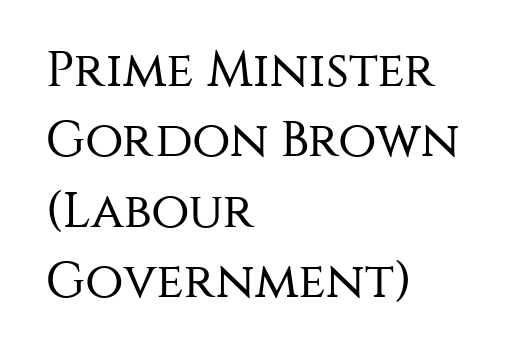
The image shows 50 px regular-weight sans-serif type, upright; set left-aligned, normal line spacing (1.41x), normal letter spacing, not underlined; medium stroke contrast and a large x-height.
